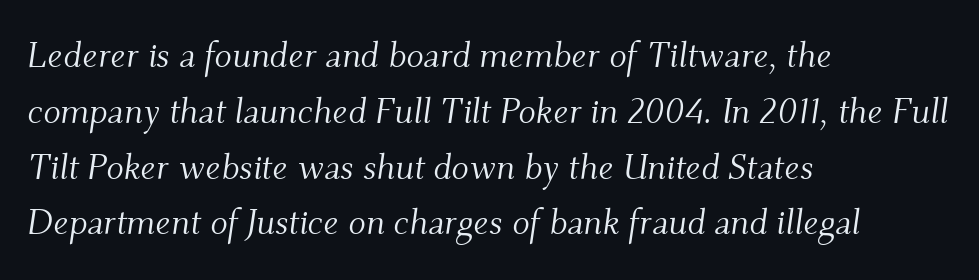
{"serif": "yes", "italic": "yes", "lean": "right", "slant_degrees": 9, "bold": "no", "weight": "light", "width": "normal", "stroke_contrast": "medium", "x_height": "small", "monospaced": "no", "underline": "no", "align": "left", "line_spacing": "normal", "line_spacing_ratio": 1.55, "letter_spacing": "normal", "letter_spacing_em": 0.0, "glyph_px": 36}
